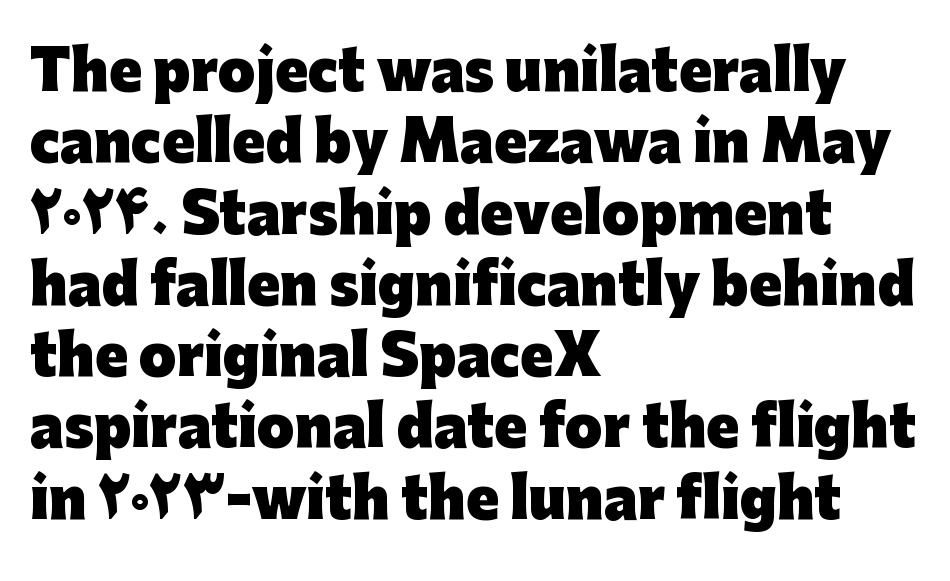
{"serif": "no", "italic": "no", "bold": "yes", "weight": "heavy", "width": "normal", "stroke_contrast": "low", "x_height": "medium", "monospaced": "no", "underline": "no", "align": "left", "line_spacing": "normal", "line_spacing_ratio": 1.32, "letter_spacing": "normal", "letter_spacing_em": 0.0, "glyph_px": 54}
